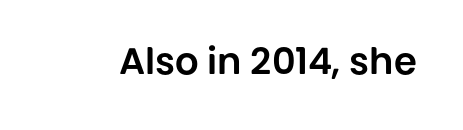
Q: Is the text italic (slanted)? A: No, it is upright.
Q: Is the typeface a serif or a sans-serif typeface? A: Sans-serif.
Q: Is the text underlined? A: No.
Q: Is the spacing between letters normal or unusually wide? A: Normal.
Q: Width (condensed, normal, or wide)? A: Normal.
Q: Stroke contrast? A: Low.
Q: x-height? A: Large.
Q: Monospaced? A: No.
